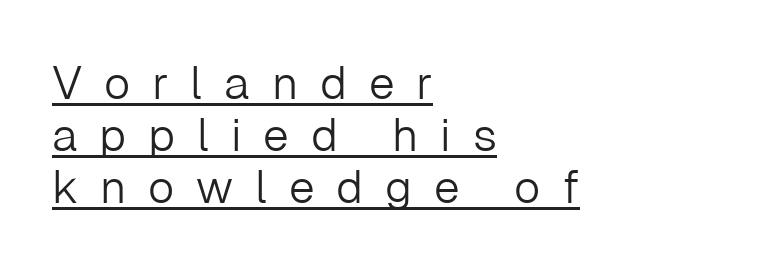
{"serif": "no", "italic": "no", "bold": "no", "weight": "light", "width": "normal", "stroke_contrast": "low", "x_height": "medium", "monospaced": "no", "underline": "yes", "align": "left", "line_spacing": "tight", "line_spacing_ratio": 1.13, "letter_spacing": "wide", "letter_spacing_em": 0.47, "glyph_px": 46}
